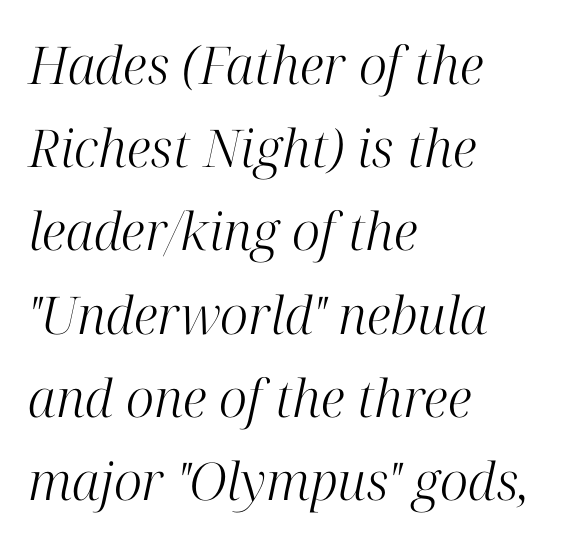
{"serif": "yes", "italic": "yes", "lean": "right", "slant_degrees": 12, "bold": "no", "weight": "light", "width": "normal", "stroke_contrast": "high", "x_height": "medium", "monospaced": "no", "underline": "no", "align": "left", "line_spacing": "normal", "line_spacing_ratio": 1.6, "letter_spacing": "normal", "letter_spacing_em": 0.0, "glyph_px": 52}
